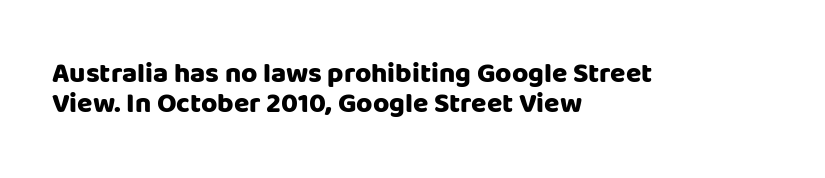
Note the varied advance widths — an 'i' is clearly narrower than an 'm'. Cramped leading. The gap between lines stays unmarked. The sample has been set heavy, in full bold.
